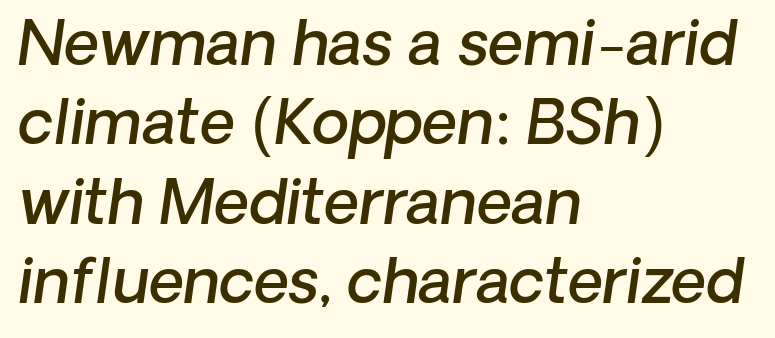
{"italic": "yes", "lean": "right", "slant_degrees": 8, "bold": "semi", "weight": "semibold", "width": "normal", "stroke_contrast": "low", "x_height": "medium", "monospaced": "no", "underline": "no", "align": "left", "line_spacing": "normal", "line_spacing_ratio": 1.3, "letter_spacing": "normal", "letter_spacing_em": 0.0, "glyph_px": 61}
